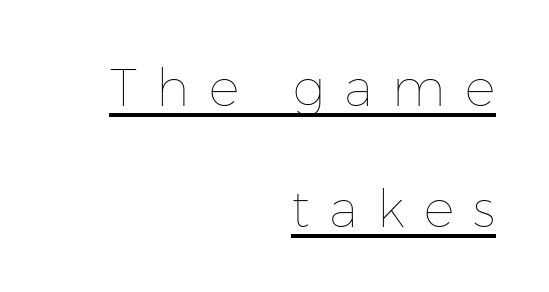
Q: Is the text bold? A: No.
Q: Is the text italic (slanted)? A: No, it is upright.
Q: Is the text underlined? A: Yes.
Q: How is the paragraph aligned? A: Right-aligned.
Q: Is the spacing between letters normal or unusually wide? A: Unusually wide.
Q: Is the spacing between lines tight, normal or loose? A: Loose.
Q: Width (condensed, normal, or wide)? A: Normal.
Q: Stroke contrast? A: Low.
Q: x-height? A: Medium.
Q: Monospaced? A: No.
